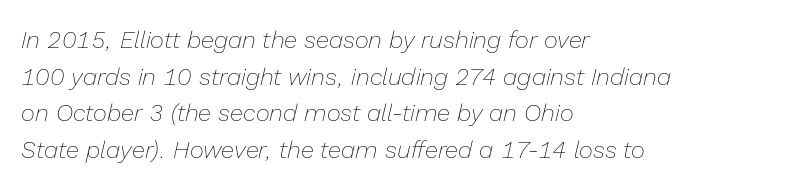
Q: Is the text bold? A: No.
Q: Is the text italic (slanted)? A: Yes, it leans right by about 13 degrees.
Q: Is the text underlined? A: No.
Q: How is the paragraph aligned? A: Left-aligned.
Q: Is the spacing between letters normal or unusually wide? A: Normal.
Q: Is the spacing between lines tight, normal or loose? A: Normal.
